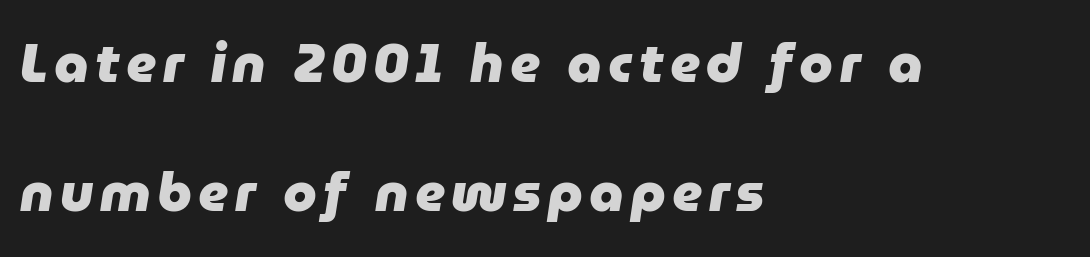
Q: Is the text bold? A: Yes.
Q: Is the text italic (slanted)? A: Yes, it leans right by about 9 degrees.
Q: Is the text underlined? A: No.
Q: How is the paragraph aligned? A: Left-aligned.
Q: Is the spacing between lines tight, normal or loose? A: Loose.
Q: Width (condensed, normal, or wide)? A: Normal.
Q: Stroke contrast? A: Low.
Q: x-height? A: Medium.
Q: Monospaced? A: No.
